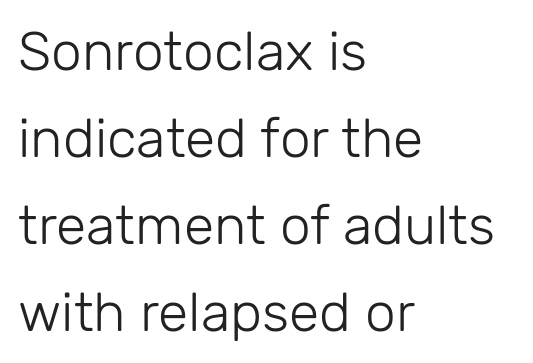
Q: Is the text bold? A: No.
Q: Is the text italic (slanted)? A: No, it is upright.
Q: Is the typeface a serif or a sans-serif typeface? A: Sans-serif.
Q: Is the text underlined? A: No.
Q: How is the paragraph aligned? A: Left-aligned.
Q: Is the spacing between letters normal or unusually wide? A: Normal.
Q: Is the spacing between lines tight, normal or loose? A: Normal.
Q: Width (condensed, normal, or wide)? A: Normal.
Q: Stroke contrast? A: Low.
Q: x-height? A: Medium.
Q: Monospaced? A: No.
